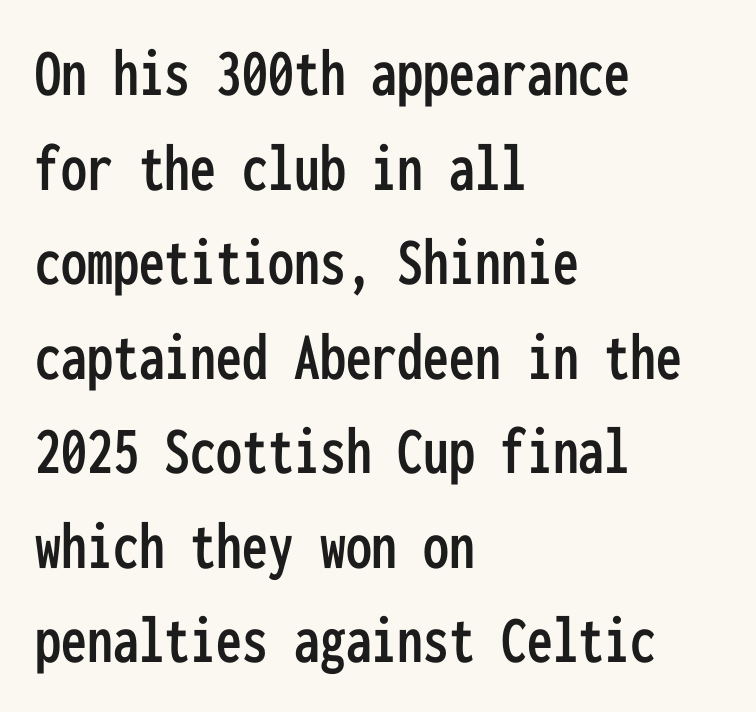
Q: Is the text italic (slanted)? A: No, it is upright.
Q: Is the typeface a serif or a sans-serif typeface? A: Sans-serif.
Q: Is the text underlined? A: No.
Q: How is the paragraph aligned? A: Left-aligned.
Q: Is the spacing between letters normal or unusually wide? A: Normal.
Q: Is the spacing between lines tight, normal or loose? A: Normal.
Q: Width (condensed, normal, or wide)? A: Condensed.
Q: Stroke contrast? A: Low.
Q: x-height? A: Medium.
Q: Monospaced? A: Yes.
